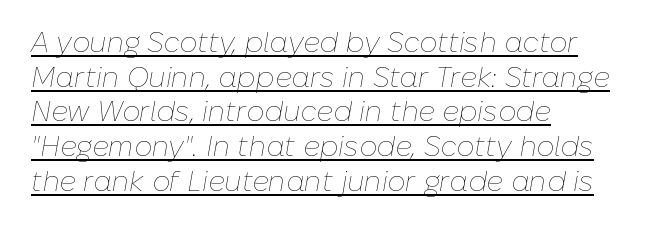
A typesetter would call this zero additional tracking. Heft: none added — not bold. Characters are canted at an angle relative to the baseline's perpendicular. Check the space under the baseline: a stroke is drawn there. The paragraph has a hard left edge and a soft right edge.
